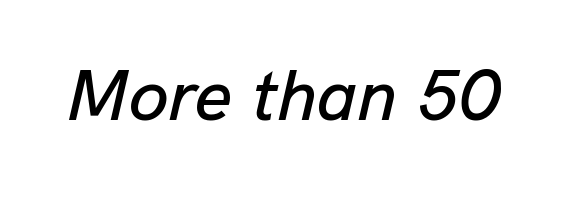
There is no visible air inserted between adjacent glyphs. Designer's note — italics engaged. Do the characters align in a grid? No, the font is proportional. The baseline area is clear.
